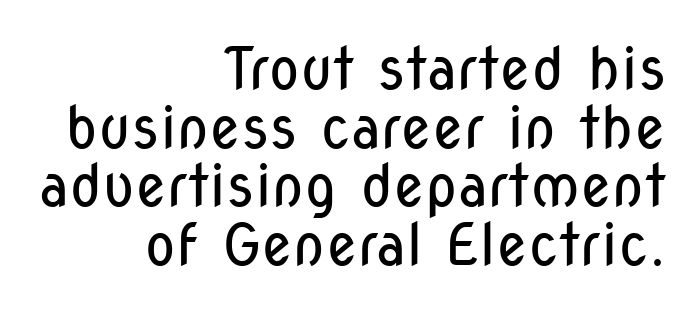
The image shows 58 px regular-weight, condensed sans-serif type, upright; set right-aligned, tight line spacing (1.01x), normal letter spacing, not underlined; low stroke contrast and a medium x-height.
